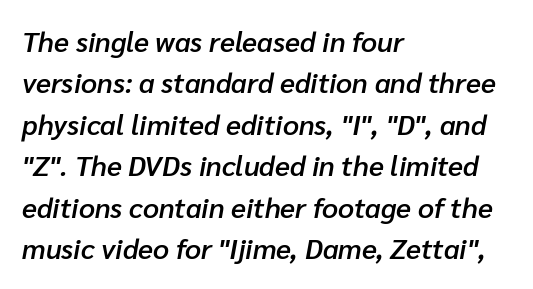
{"italic": "yes", "lean": "right", "slant_degrees": 10, "bold": "semi", "weight": "semibold", "width": "normal", "stroke_contrast": "low", "x_height": "medium", "monospaced": "no", "underline": "no", "align": "left", "line_spacing": "normal", "line_spacing_ratio": 1.48, "letter_spacing": "normal", "letter_spacing_em": 0.0, "glyph_px": 28}
